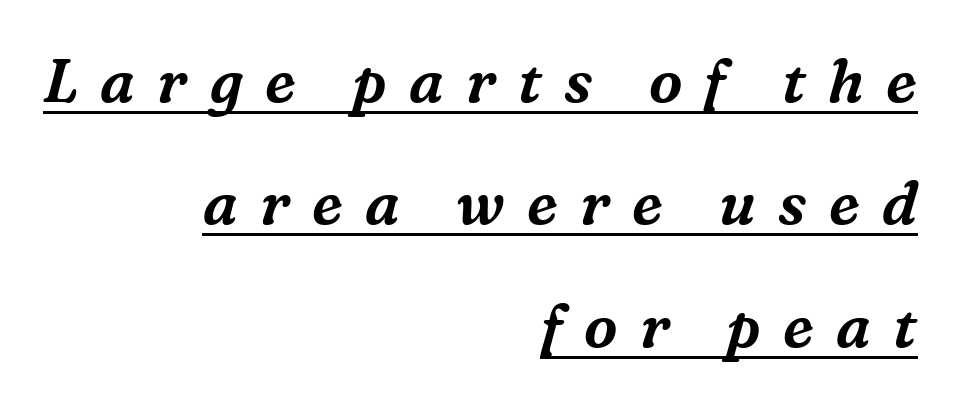
The image shows 60 px serif type, italic (leaning right); set right-aligned, loose line spacing (2.04x), unusually wide letter spacing (+0.37 em), underlined; medium stroke contrast and a medium x-height.
